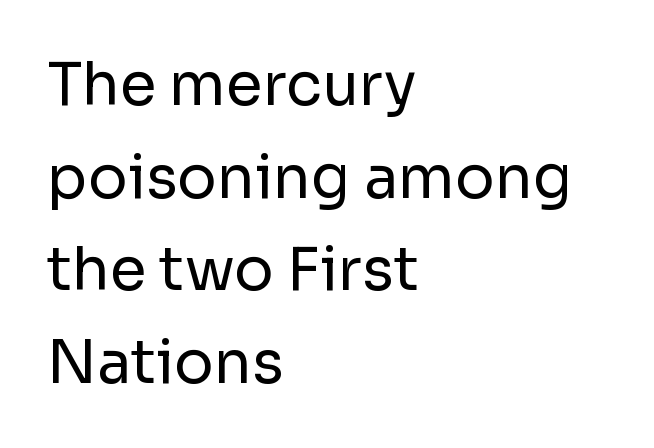
The image shows 59 px regular-weight sans-serif type, upright; set left-aligned, normal line spacing (1.57x), normal letter spacing, not underlined; low stroke contrast and a medium x-height.
